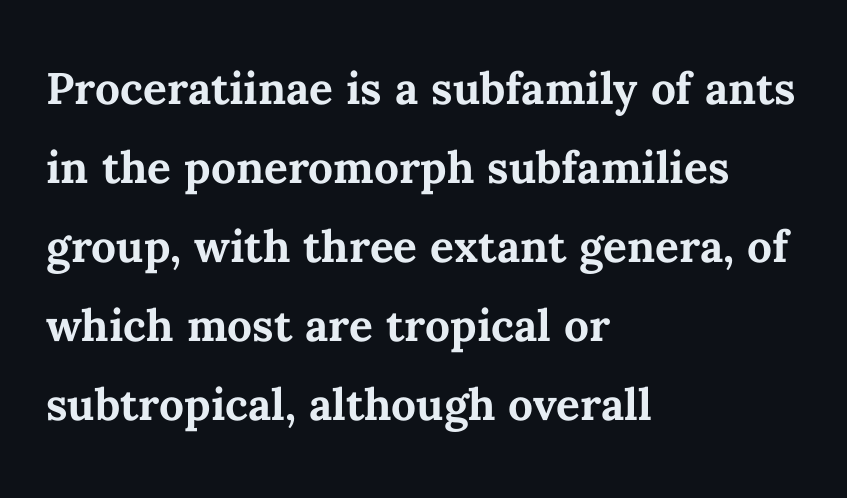
The letters stand upright; this is a roman face. The lines are quadded left. The tracking reads as untouched default to a designer's eye. The designer left line spacing at the default. Is the type bold? Yes — the strokes are clearly thick and heavy. Honestly, there is no underline to notice here at all.
